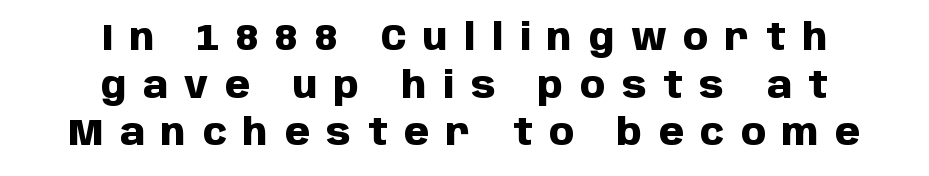
The image shows 36 px heavy sans-serif type, upright; set centered, normal line spacing (1.32x), unusually wide letter spacing (+0.46 em), not underlined; low stroke contrast and a large x-height.
